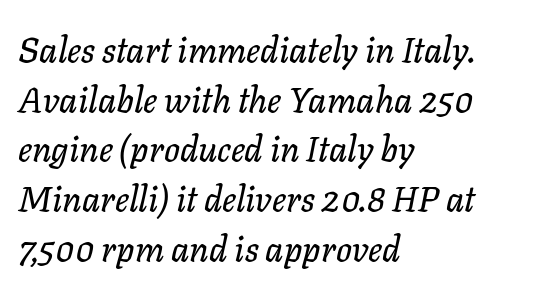
{"italic": "yes", "lean": "right", "slant_degrees": 11, "width": "normal", "stroke_contrast": "low", "x_height": "medium", "monospaced": "no", "underline": "no", "align": "left", "line_spacing": "normal", "line_spacing_ratio": 1.42, "letter_spacing": "normal", "letter_spacing_em": 0.0, "glyph_px": 35}
